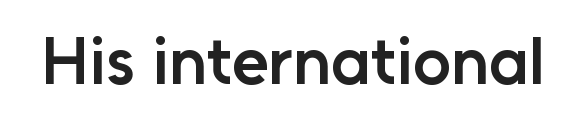
The passage shown is typeset with a sans-serif family. Underline: absent. Quick note: not italic, upright. Proportional: the letters do not fall into vertical columns.
